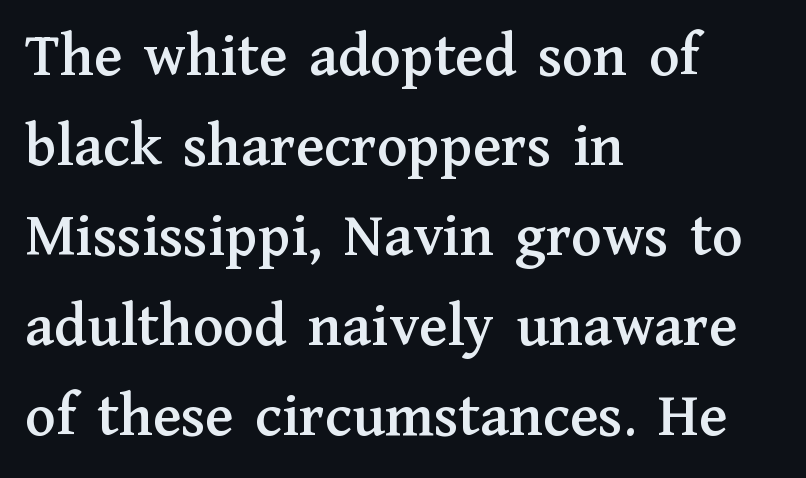
{"serif": "yes", "italic": "no", "width": "normal", "stroke_contrast": "medium", "x_height": "medium", "monospaced": "no", "underline": "no", "align": "left", "line_spacing": "normal", "line_spacing_ratio": 1.43, "letter_spacing": "normal", "letter_spacing_em": 0.0, "glyph_px": 63}
